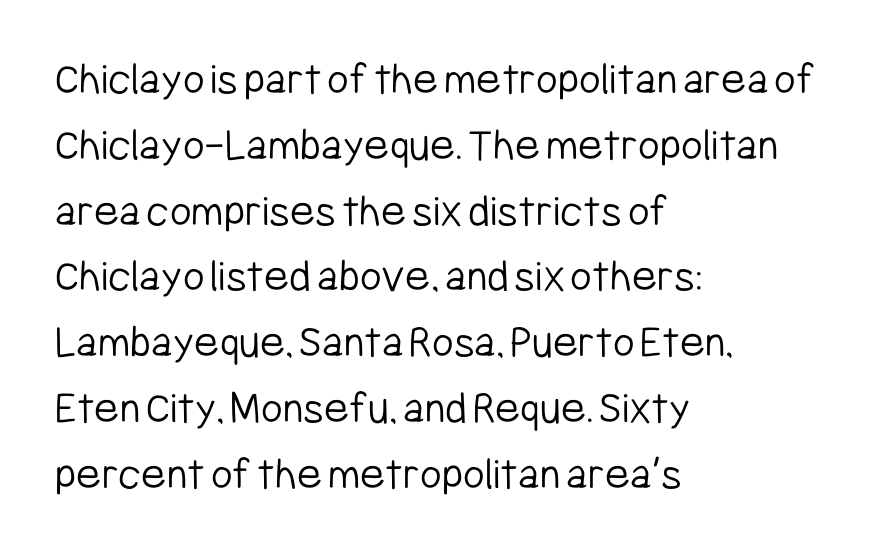
Nothing heavy about these letters — not bold at all. The passage shown is typeset with a sans-serif family. Compared with a centered layout, this one pins lines to the left instead. Looks like regular typesetting: each glyph gets only the width it needs. Baseline-to-baseline distance is the conventional proportion of letter height.
